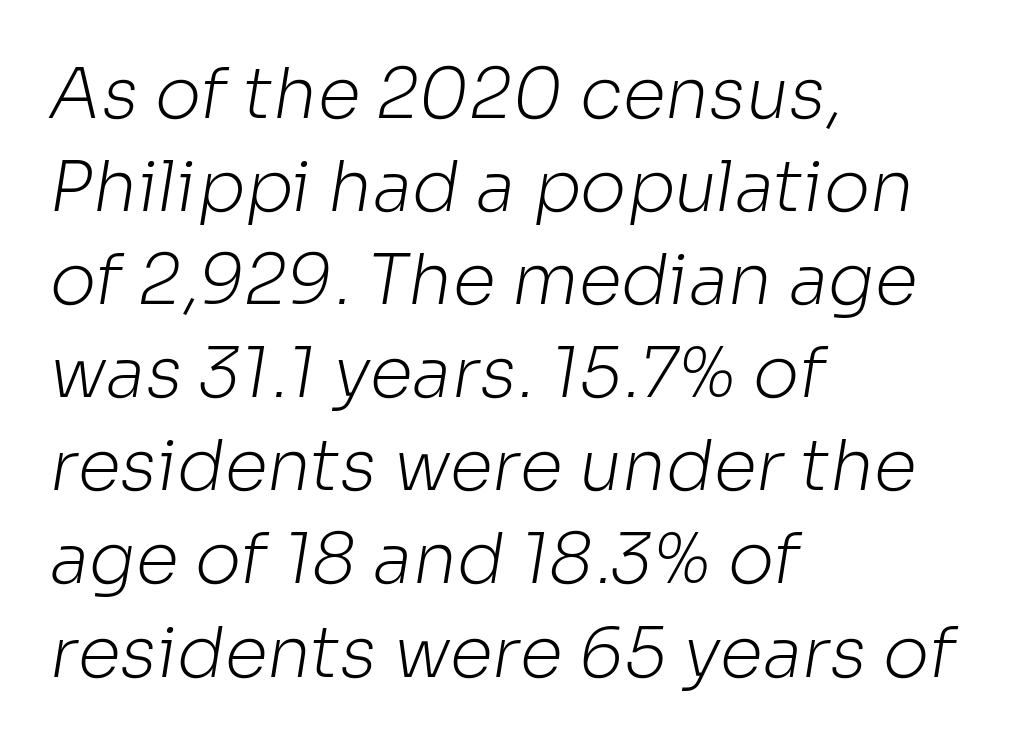
Q: Is the text bold? A: No.
Q: Is the typeface a serif or a sans-serif typeface? A: Sans-serif.
Q: Is the text underlined? A: No.
Q: How is the paragraph aligned? A: Left-aligned.
Q: Is the spacing between letters normal or unusually wide? A: Normal.
Q: Is the spacing between lines tight, normal or loose? A: Normal.
Q: Width (condensed, normal, or wide)? A: Normal.
Q: Stroke contrast? A: Low.
Q: x-height? A: Medium.
Q: Monospaced? A: No.
